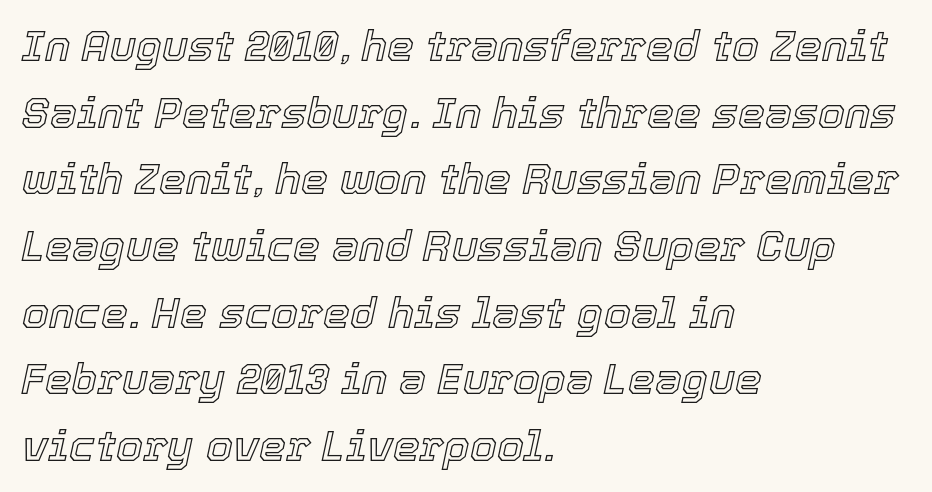
The image shows 43 px text type, italic (leaning right); set left-aligned, normal line spacing (1.55x), normal letter spacing, not underlined; a medium x-height.
